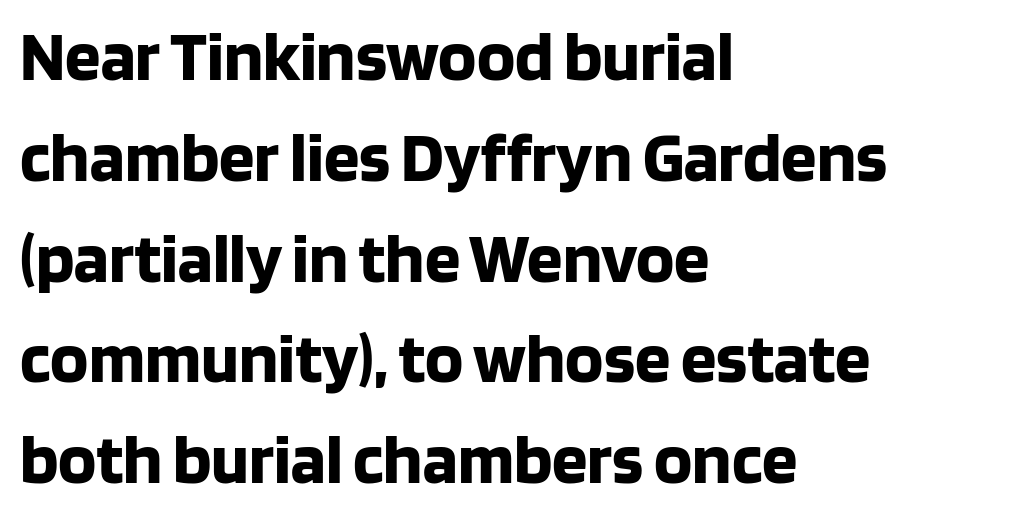
Q: Is the text bold? A: Yes.
Q: Is the text italic (slanted)? A: No, it is upright.
Q: Is the typeface a serif or a sans-serif typeface? A: Sans-serif.
Q: Is the text underlined? A: No.
Q: How is the paragraph aligned? A: Left-aligned.
Q: Is the spacing between letters normal or unusually wide? A: Normal.
Q: Is the spacing between lines tight, normal or loose? A: Normal.
Q: Width (condensed, normal, or wide)? A: Normal.
Q: Stroke contrast? A: Low.
Q: x-height? A: Large.
Q: Monospaced? A: No.
